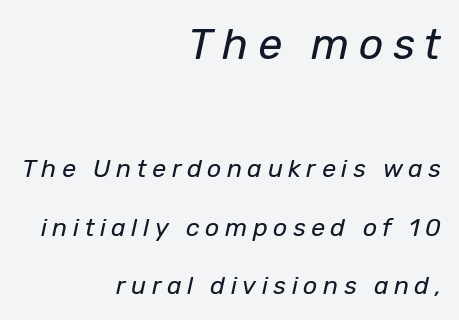
Style check: oblique. Block one is the big one; block two sits smaller underneath. Check under the words: just untouched page. The letters advance in unequal steps, a hallmark of proportional type. Which margin do the lines hug? The right one — the left edge is uneven.
